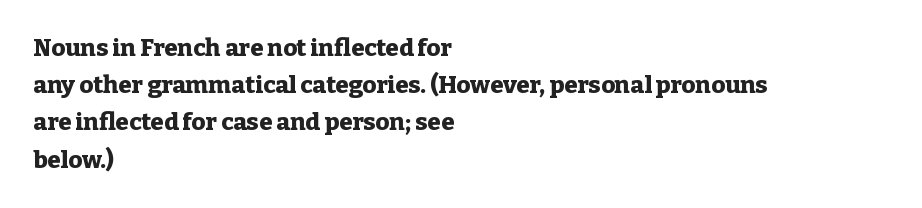
The passage shown has conventional tracking throughout. Underline: absent. The lines in this sample share a left origin and differ only in where they stop. These lines carry a lot of weight — the face is fully bold. Leading: standard. Characters remain perfectly vertical along every line.
